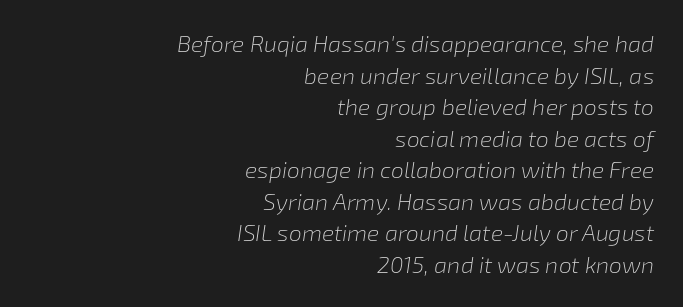
The string is rendered with underlining switched off. The font sits on the lighter half of the weight spectrum, regular included. This sample uses an oblique cut, with every glyph tilted off the vertical. Characters follow at the spacing the type designer built in.
